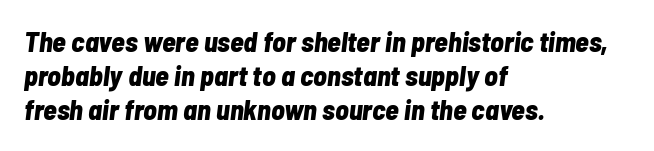
The image shows 28 px bold, condensed type, italic (leaning right); set left-aligned, line spacing 1.22x, normal letter spacing, not underlined; low stroke contrast and a medium x-height.
